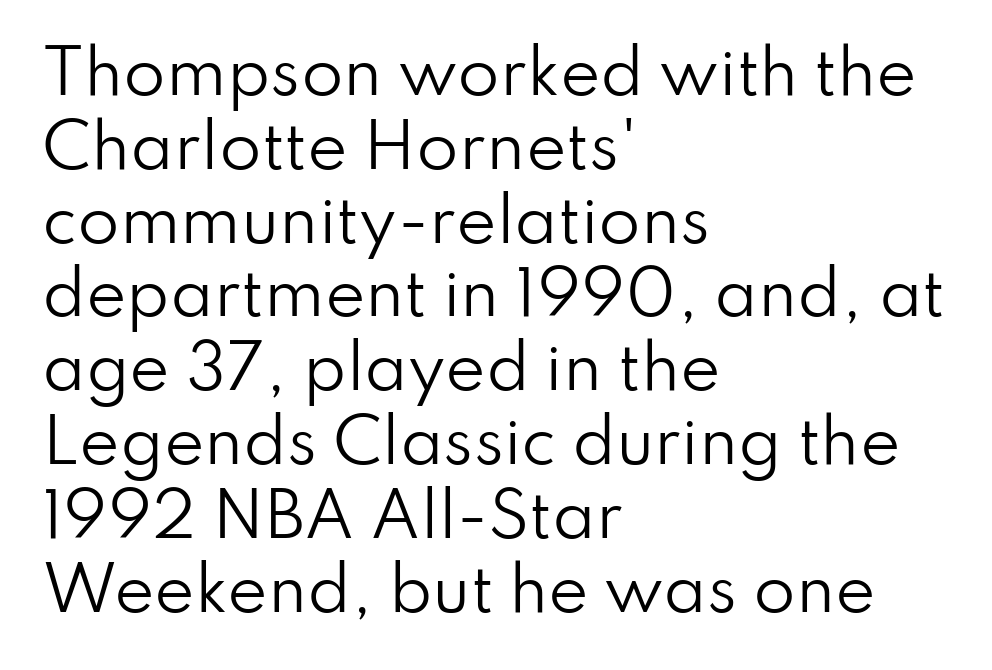
Q: Is the text bold? A: No.
Q: Is the text italic (slanted)? A: No, it is upright.
Q: Is the typeface a serif or a sans-serif typeface? A: Sans-serif.
Q: Is the text underlined? A: No.
Q: How is the paragraph aligned? A: Left-aligned.
Q: Is the spacing between letters normal or unusually wide? A: Normal.
Q: Width (condensed, normal, or wide)? A: Normal.
Q: Stroke contrast? A: Low.
Q: x-height? A: Small.
Q: Monospaced? A: No.
